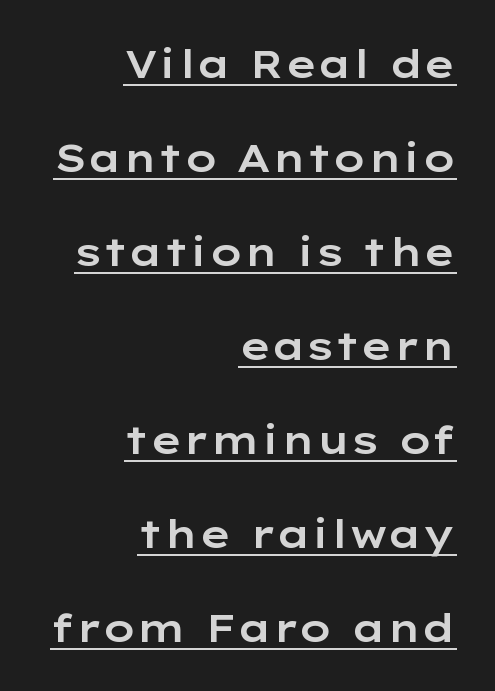
The passage shown is underscored from start to finish. The horizontal fit of the characters is conventional and even. Every character sits straight up, as roman type does. This sample trades compactness for vertical openness between lines.
